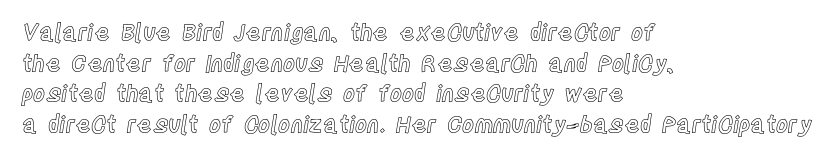
Q: Is the text italic (slanted)? A: Yes.
Q: Is the text underlined? A: No.
Q: How is the paragraph aligned? A: Left-aligned.
Q: Is the spacing between letters normal or unusually wide? A: Normal.
Q: Is the spacing between lines tight, normal or loose? A: Normal.
